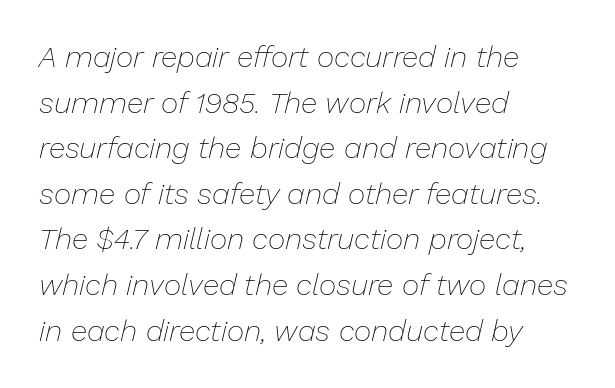
Q: Is the text bold? A: No.
Q: Is the text italic (slanted)? A: Yes, it leans right by about 13 degrees.
Q: Is the text underlined? A: No.
Q: How is the paragraph aligned? A: Left-aligned.
Q: Is the spacing between letters normal or unusually wide? A: Normal.
Q: Is the spacing between lines tight, normal or loose? A: Normal.
Q: Width (condensed, normal, or wide)? A: Normal.
Q: Stroke contrast? A: Low.
Q: x-height? A: Medium.
Q: Monospaced? A: No.
